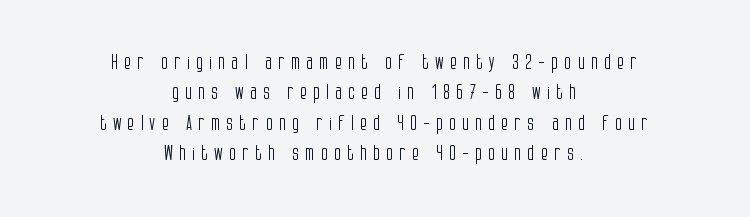
A roman cut, with each character standing at attention. If you folded the block vertically in half, each line would mirror itself in length. This reads as an unemphasized weight, regular at the heaviest. Is there much room between lines? A standard amount, neither cramped nor airy.
